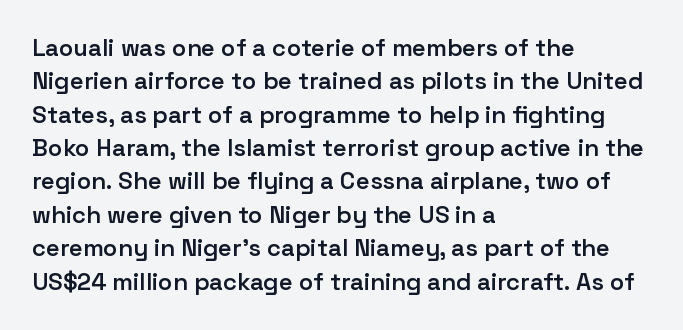
The image shows 24 px text type, upright; set left-aligned, normal line spacing (1.39x), normal letter spacing, not underlined.
